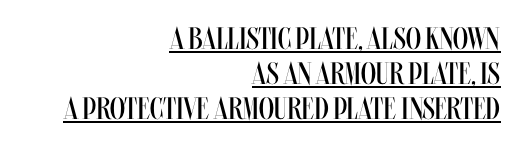
Q: Is the text bold? A: No.
Q: Is the text italic (slanted)? A: No, it is upright.
Q: Is the text underlined? A: Yes.
Q: How is the paragraph aligned? A: Right-aligned.
Q: Is the spacing between letters normal or unusually wide? A: Normal.
Q: Is the spacing between lines tight, normal or loose? A: Tight.
Q: Width (condensed, normal, or wide)? A: Condensed.
Q: Stroke contrast? A: Medium.
Q: x-height? A: Large.
Q: Monospaced? A: No.
